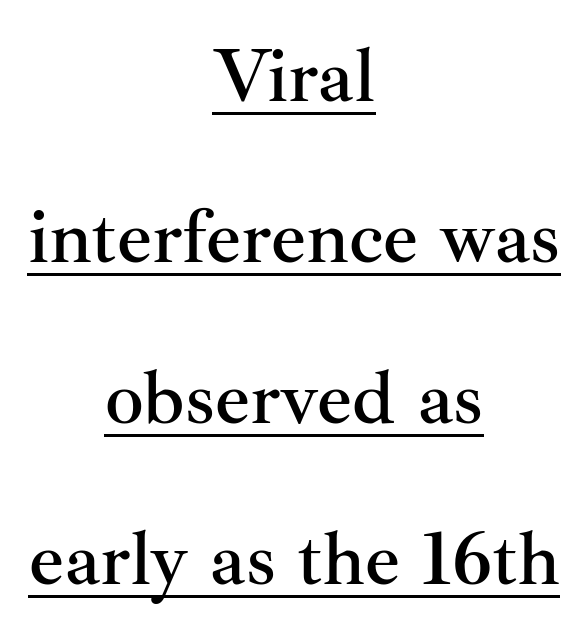
No extra tracking has been applied to these lines. The letters advance in unequal steps, a hallmark of proportional type. The specimen includes a rule beneath the text block's lines. This rendering uses center alignment, leaving both contours irregular but symmetric. A great deal of white space separates one row of letters from the next. Posture: upright roman.
